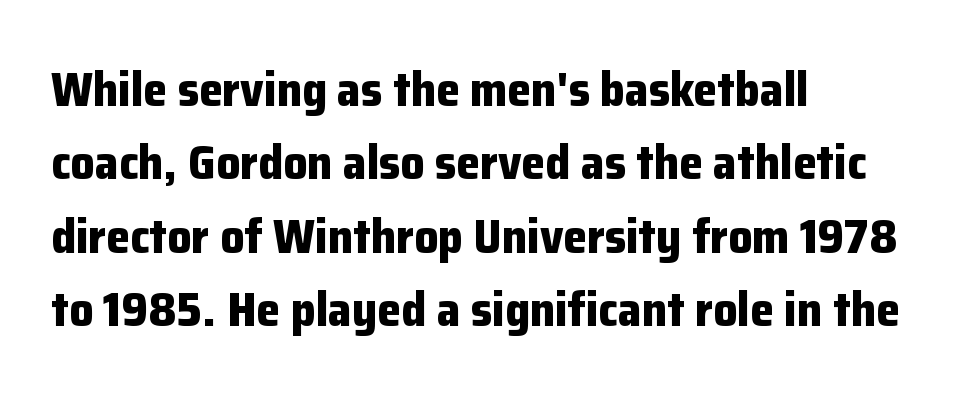
Q: Is the text bold? A: Yes.
Q: Is the text italic (slanted)? A: No, it is upright.
Q: Is the typeface a serif or a sans-serif typeface? A: Sans-serif.
Q: Is the text underlined? A: No.
Q: How is the paragraph aligned? A: Left-aligned.
Q: Is the spacing between letters normal or unusually wide? A: Normal.
Q: Is the spacing between lines tight, normal or loose? A: Normal.
Q: Width (condensed, normal, or wide)? A: Normal.
Q: Stroke contrast? A: Low.
Q: x-height? A: Medium.
Q: Monospaced? A: No.
